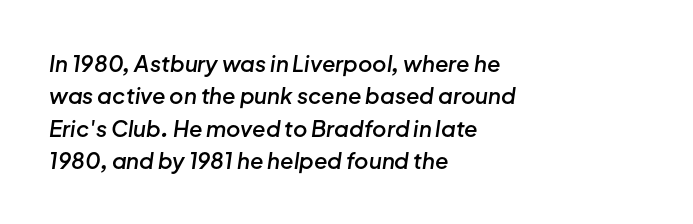
{"italic": "yes", "lean": "right", "slant_degrees": 8, "bold": "semi", "underline": "no", "align": "left", "line_spacing": "normal", "line_spacing_ratio": 1.47, "letter_spacing": "normal", "letter_spacing_em": 0.0, "glyph_px": 22}
